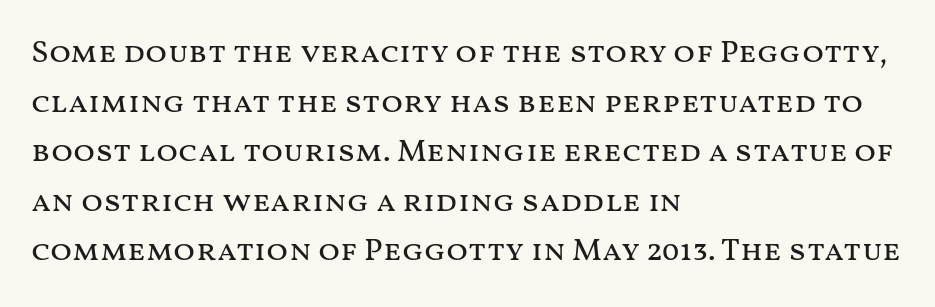
The image shows 32 px regular-weight, wide type, upright; set left-aligned, normal line spacing (1.55x), normal letter spacing, not underlined; medium stroke contrast and a medium x-height.
